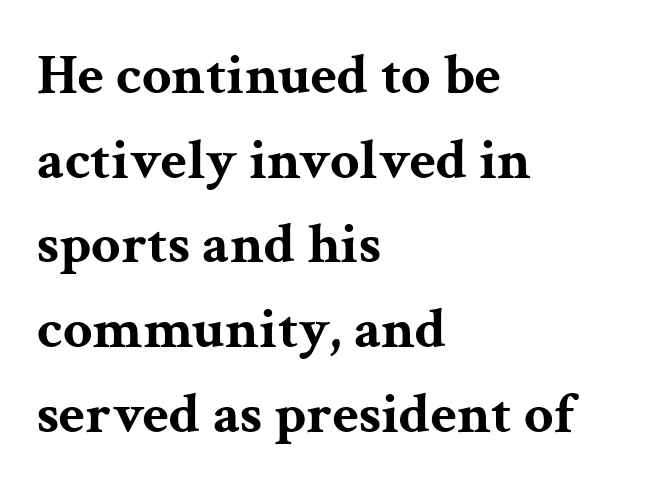
{"serif": "yes", "italic": "no", "bold": "yes", "weight": "bold", "width": "wide", "stroke_contrast": "medium", "x_height": "medium", "monospaced": "no", "underline": "no", "align": "left", "line_spacing": "normal", "line_spacing_ratio": 1.46, "letter_spacing": "normal", "letter_spacing_em": 0.0, "glyph_px": 58}
